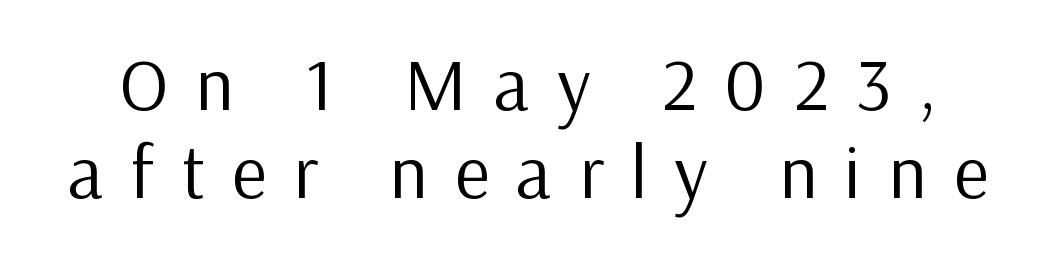
Does extra space separate the letters? Yes, quite a lot of it. The cut favours lightness, reaching ordinary text weight at its darkest. Looks like regular typesetting: each glyph gets only the width it needs. Letterform terminals end flat and unadorned throughout the passage.
